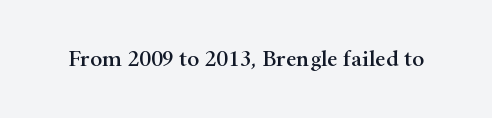
Each word holds together tightly as a unit, with standard inter-letter gaps. Posture: upright roman. The specimen omits any rule beneath the text block's lines.
